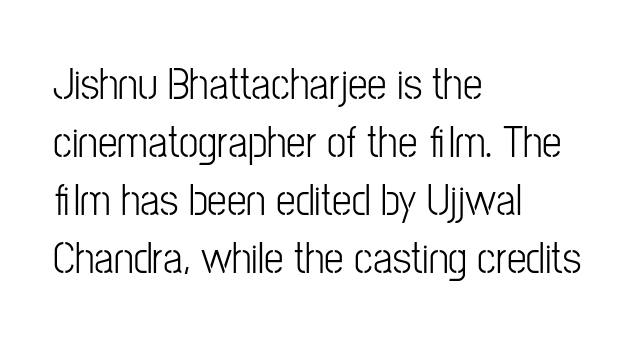
Line spacing here is normal. It's the straight-up-and-down kind of type. The strokes are not fattened; the text isn't bold. Letters rest on an invisible, unmarked baseline. Where is the straight margin? On the left.
